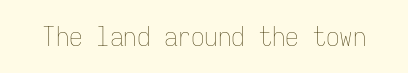
The image shows 27 px text type, upright; set normal letter spacing, not underlined.
